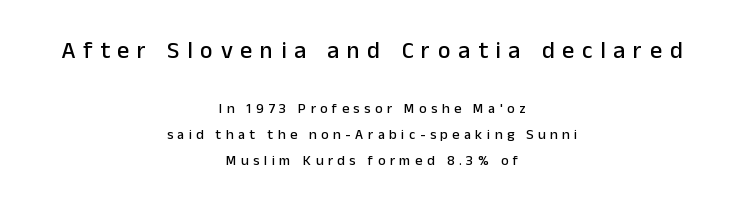
Q: Is the text italic (slanted)? A: No, it is upright.
Q: Is the text underlined? A: No.
Q: How is the paragraph aligned? A: Centered.
Q: Is the spacing between letters normal or unusually wide? A: Unusually wide.
Q: Which block of text is set in a larger size, the first (top) or the second (bottom)? A: The first (top) one.
